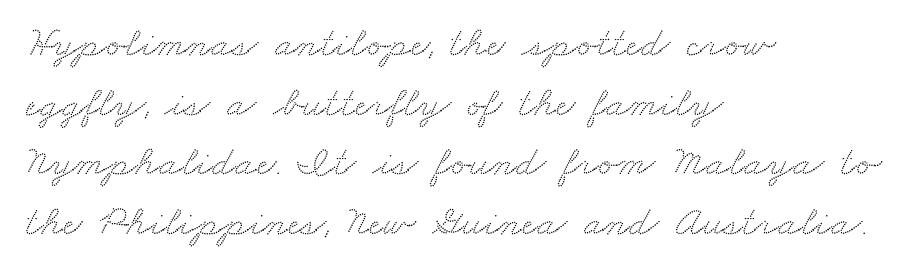
Q: Is the typeface a serif or a sans-serif typeface? A: Serif.
Q: Is the text underlined? A: No.
Q: How is the paragraph aligned? A: Left-aligned.
Q: Is the spacing between letters normal or unusually wide? A: Normal.
Q: Is the spacing between lines tight, normal or loose? A: Normal.
Q: Width (condensed, normal, or wide)? A: Wide.
Q: Stroke contrast? A: Medium.
Q: x-height? A: Small.
Q: Monospaced? A: No.
